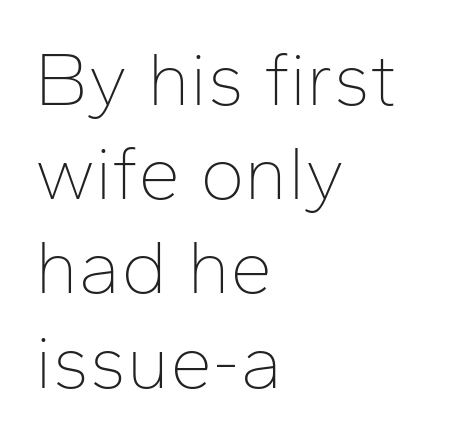
Does the copy run flush right? No — it runs flush left. Check where the strokes stop: nothing finishes them off — pure sans. What stands out about the letter spacing? Nothing — it is the standard amount. Just letters on the line, the space beneath them empty. Is the stroke heavy? The answer is a plain regular-or-lighter.
